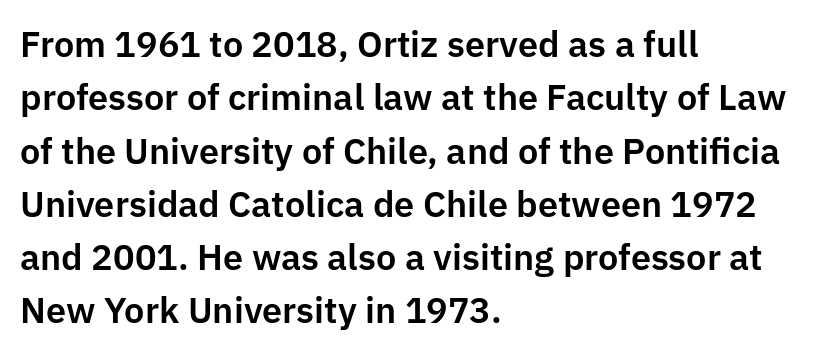
Check the space under the baseline: it is left empty. This sample uses an upright cut, with every glyph sitting square on the baseline. Interline gaps are of average width in this sample. Caption: standard tracking, unaltered. The rendering shows plain stroke endings on the letterforms — a sans-serif design.
